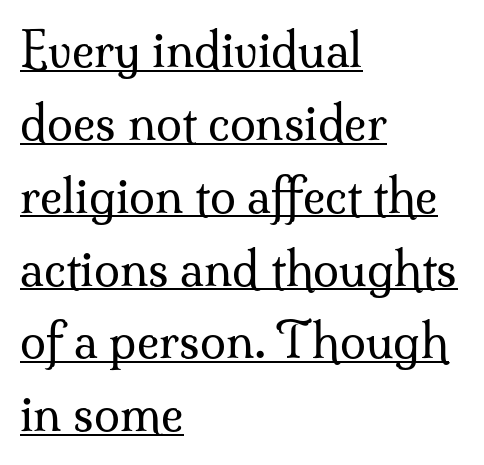
Q: Is the text bold? A: No.
Q: Is the text italic (slanted)? A: No, it is upright.
Q: Is the typeface a serif or a sans-serif typeface? A: Serif.
Q: Is the text underlined? A: Yes.
Q: How is the paragraph aligned? A: Left-aligned.
Q: Is the spacing between letters normal or unusually wide? A: Normal.
Q: Is the spacing between lines tight, normal or loose? A: Normal.
Q: Width (condensed, normal, or wide)? A: Normal.
Q: Stroke contrast? A: Medium.
Q: x-height? A: Small.
Q: Monospaced? A: No.
